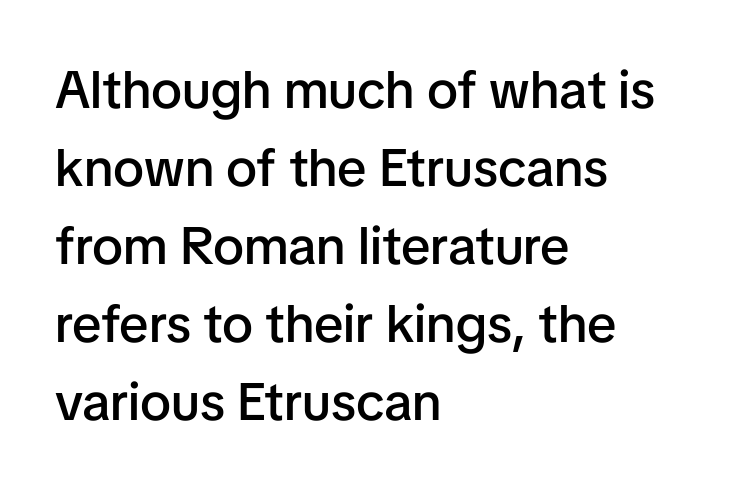
{"serif": "no", "italic": "no", "bold": "semi", "weight": "semibold", "width": "normal", "stroke_contrast": "low", "x_height": "medium", "monospaced": "no", "underline": "no", "align": "left", "line_spacing": "normal", "line_spacing_ratio": 1.47, "letter_spacing": "normal", "letter_spacing_em": 0.0, "glyph_px": 53}
